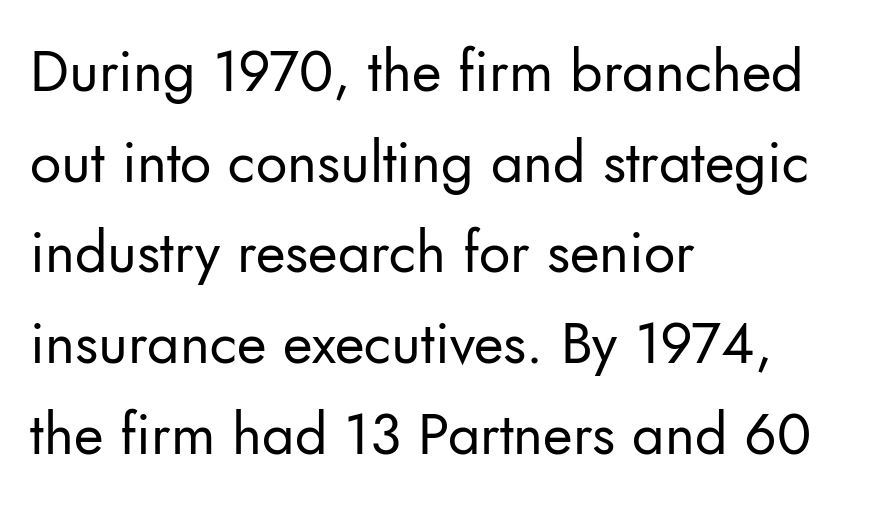
The image shows 57 px regular-weight sans-serif type, upright; set left-aligned, normal line spacing (1.59x), normal letter spacing, not underlined; low stroke contrast and a small x-height.
